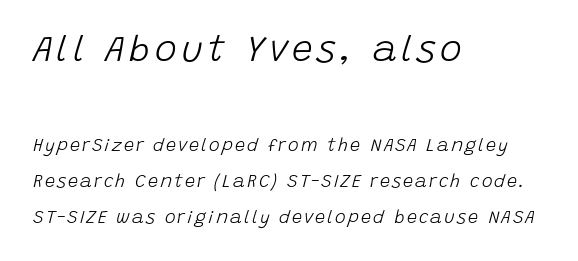
The image shows 37 px light type, italic (leaning right); set left-aligned, loose line spacing (2.0x), not underlined; the first (top) block is 2.06x larger; low stroke contrast and a large x-height.
